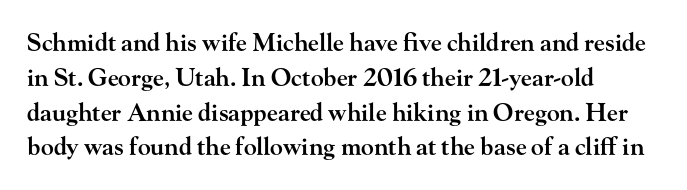
Q: Is the text bold? A: Semi-bold.
Q: Is the text italic (slanted)? A: No, it is upright.
Q: Is the text underlined? A: No.
Q: How is the paragraph aligned? A: Left-aligned.
Q: Is the spacing between letters normal or unusually wide? A: Normal.
Q: Is the spacing between lines tight, normal or loose? A: Normal.
